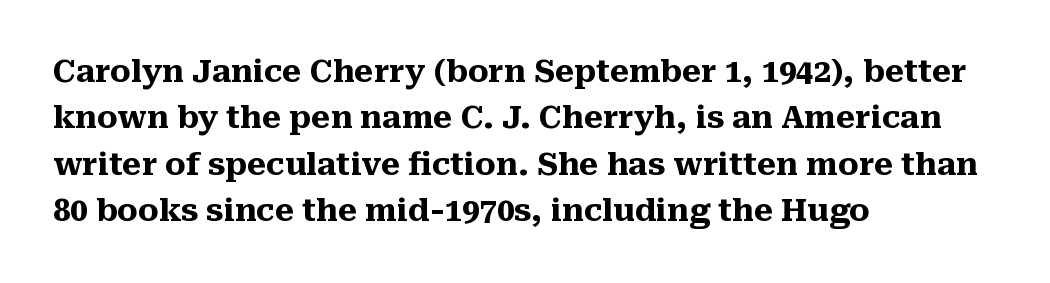
Q: Is the text bold? A: Yes.
Q: Is the text italic (slanted)? A: No, it is upright.
Q: Is the typeface a serif or a sans-serif typeface? A: Serif.
Q: Is the text underlined? A: No.
Q: How is the paragraph aligned? A: Left-aligned.
Q: Is the spacing between letters normal or unusually wide? A: Normal.
Q: Is the spacing between lines tight, normal or loose? A: Normal.
Q: Width (condensed, normal, or wide)? A: Normal.
Q: Stroke contrast? A: Medium.
Q: x-height? A: Medium.
Q: Monospaced? A: No.
